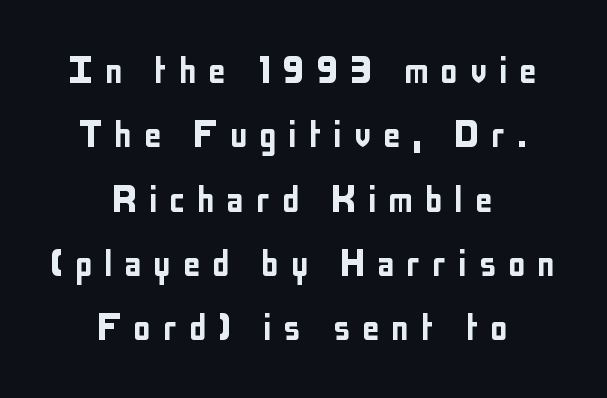
The image shows 45 px condensed sans-serif type, upright; set centered, normal line spacing (1.43x), unusually wide letter spacing (+0.25 em), not underlined; low stroke contrast and a medium x-height.
